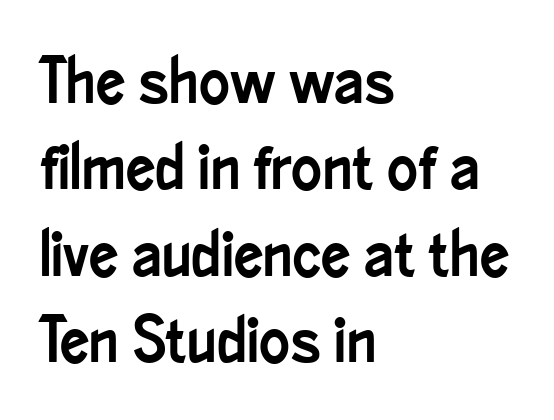
Q: Is the text italic (slanted)? A: No, it is upright.
Q: Is the typeface a serif or a sans-serif typeface? A: Sans-serif.
Q: Is the text underlined? A: No.
Q: How is the paragraph aligned? A: Left-aligned.
Q: Is the spacing between letters normal or unusually wide? A: Normal.
Q: Is the spacing between lines tight, normal or loose? A: Normal.
Q: Width (condensed, normal, or wide)? A: Condensed.
Q: Stroke contrast? A: Low.
Q: x-height? A: Small.
Q: Monospaced? A: No.
